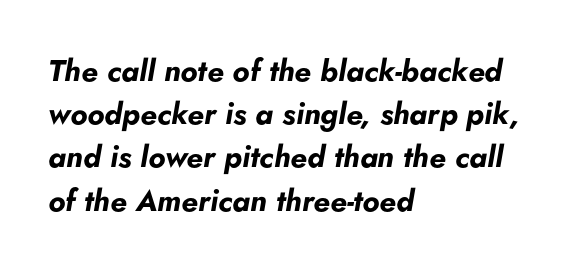
The paragraph has a hard left edge and a soft right edge. Typesetter's note: full bold, strokes at maximum text heaviness. Glyph-to-glyph distance matches everyday printed text. The face used here is proportionally spaced, like ordinary book or web type. Beneath every word, the page is bare. If you drew a line through each stem, it would be angled.
